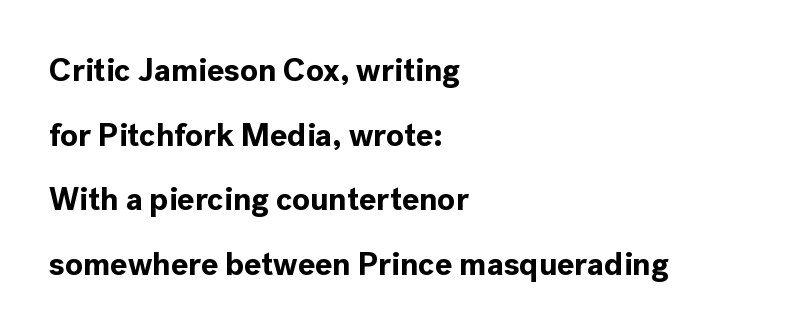
The image shows 32 px bold sans-serif type, upright; set left-aligned, loose line spacing (2.02x), normal letter spacing, not underlined; a medium x-height.
